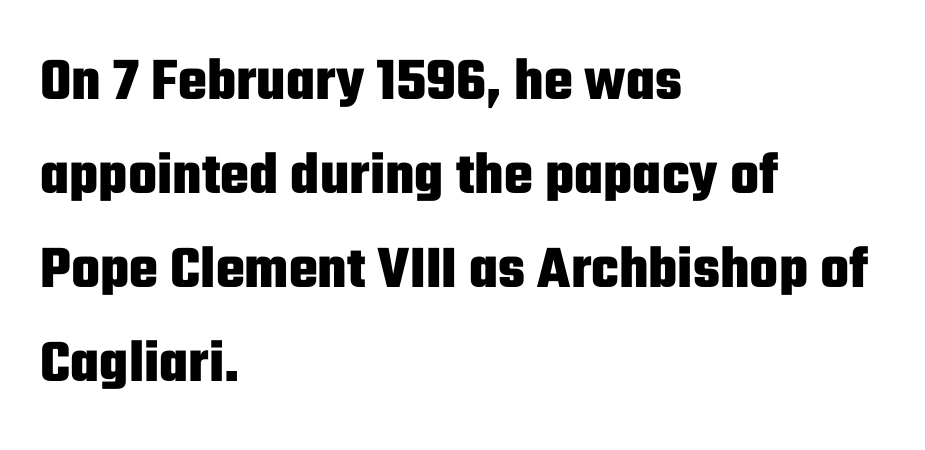
Q: Is the text bold? A: Yes.
Q: Is the text italic (slanted)? A: No, it is upright.
Q: Is the typeface a serif or a sans-serif typeface? A: Sans-serif.
Q: Is the text underlined? A: No.
Q: How is the paragraph aligned? A: Left-aligned.
Q: Is the spacing between letters normal or unusually wide? A: Normal.
Q: Is the spacing between lines tight, normal or loose? A: Normal.
Q: Width (condensed, normal, or wide)? A: Condensed.
Q: Stroke contrast? A: Low.
Q: x-height? A: Medium.
Q: Monospaced? A: No.
